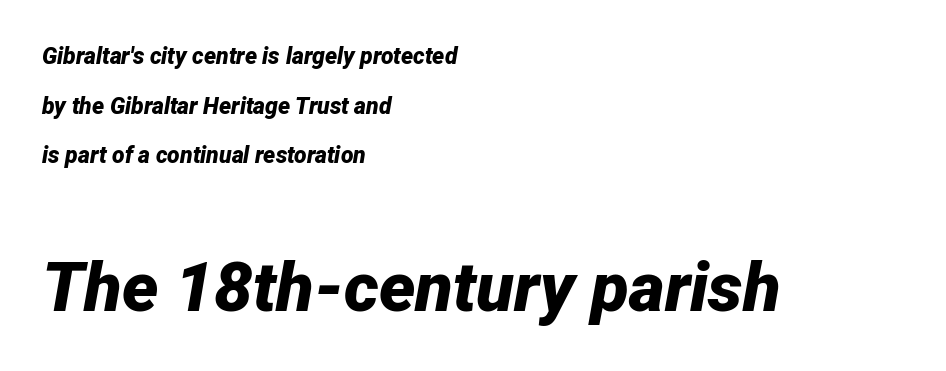
Compared with ordinary roman type, these characters are visibly tilted. A typesetter would call this leading open, well beyond the default. Varying glyph widths throughout — classic text-font behaviour. The passage shown has conventional tracking throughout. Compare the two chunks: the lower has the greater cap height. Teacher's note: observe the even left margin — that is flush-left alignment.
